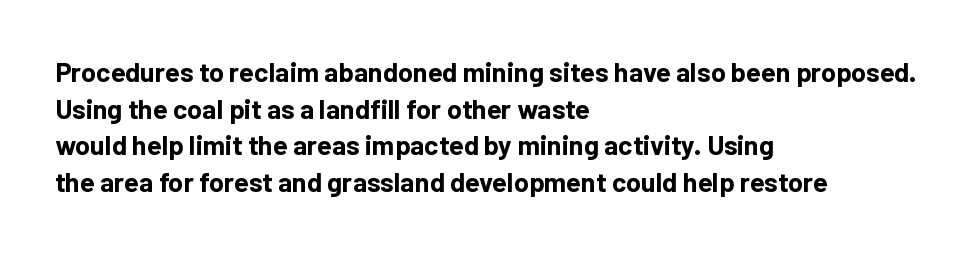
{"italic": "no", "bold": "yes", "underline": "no", "align": "left", "line_spacing": "normal", "line_spacing_ratio": 1.36, "letter_spacing": "normal", "letter_spacing_em": 0.0, "glyph_px": 27}
